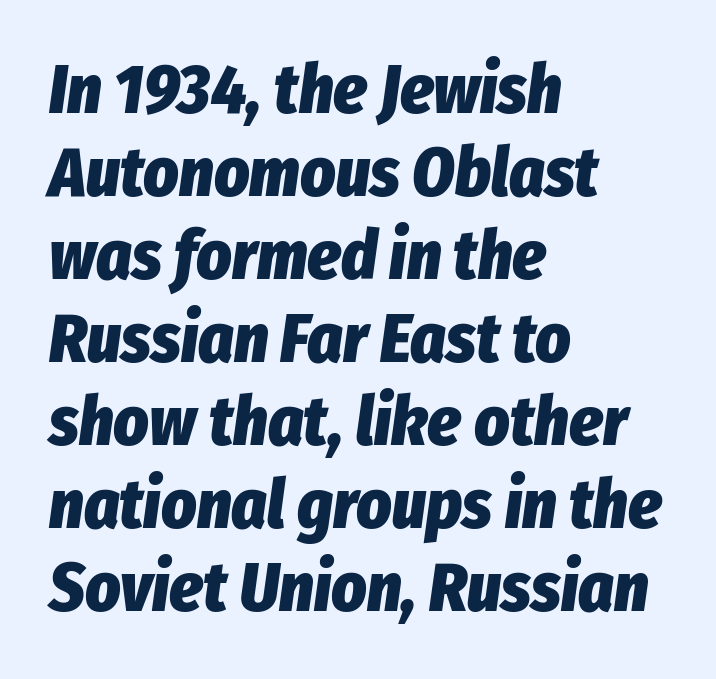
{"italic": "yes", "lean": "right", "slant_degrees": 8, "bold": "yes", "weight": "heavy", "width": "condensed", "stroke_contrast": "low", "x_height": "medium", "monospaced": "no", "underline": "no", "align": "left", "line_spacing_ratio": 1.22, "letter_spacing": "normal", "letter_spacing_em": 0.0, "glyph_px": 68}
